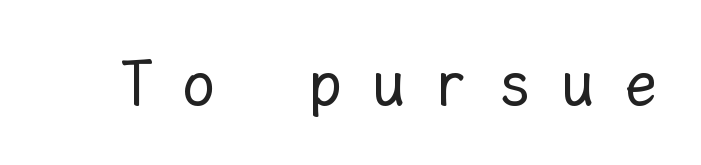
{"italic": "no", "bold": "no", "weight": "regular", "width": "normal", "stroke_contrast": "low", "x_height": "medium", "monospaced": "yes", "underline": "no", "letter_spacing": "wide", "letter_spacing_em": 0.47, "glyph_px": 65}
